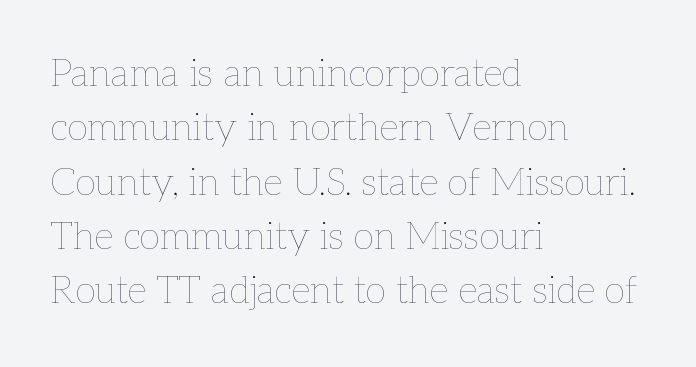
{"italic": "no", "bold": "no", "weight": "thin", "width": "normal", "stroke_contrast": "low", "x_height": "medium", "monospaced": "no", "underline": "no", "align": "left", "line_spacing": "normal", "line_spacing_ratio": 1.43, "letter_spacing": "normal", "letter_spacing_em": 0.0, "glyph_px": 38}
